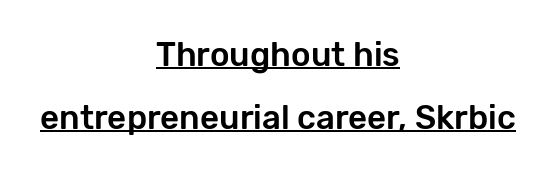
{"serif": "no", "italic": "no", "width": "normal", "stroke_contrast": "low", "x_height": "medium", "monospaced": "no", "underline": "yes", "align": "center", "line_spacing": "loose", "line_spacing_ratio": 1.9, "letter_spacing": "normal", "letter_spacing_em": 0.0, "glyph_px": 33}
